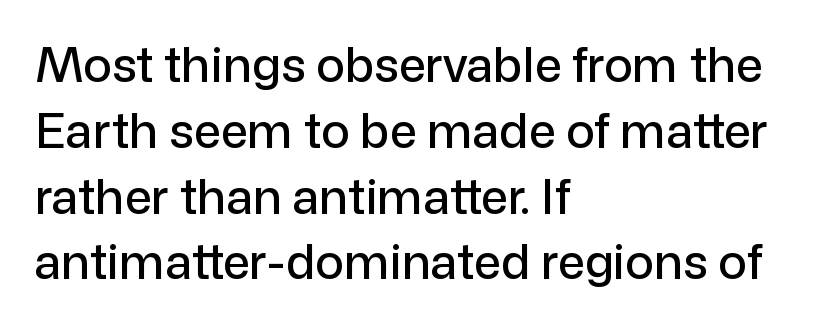
The image shows 48 px sans-serif type, upright; set left-aligned, normal line spacing (1.37x), normal letter spacing, not underlined; low stroke contrast and a medium x-height.
